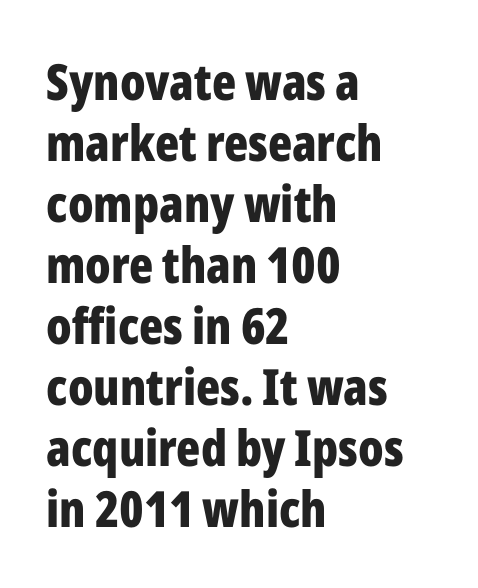
Q: Is the text bold? A: Yes.
Q: Is the text italic (slanted)? A: No, it is upright.
Q: Is the typeface a serif or a sans-serif typeface? A: Sans-serif.
Q: Is the text underlined? A: No.
Q: How is the paragraph aligned? A: Left-aligned.
Q: Is the spacing between letters normal or unusually wide? A: Normal.
Q: Width (condensed, normal, or wide)? A: Condensed.
Q: Stroke contrast? A: Low.
Q: x-height? A: Medium.
Q: Monospaced? A: No.
